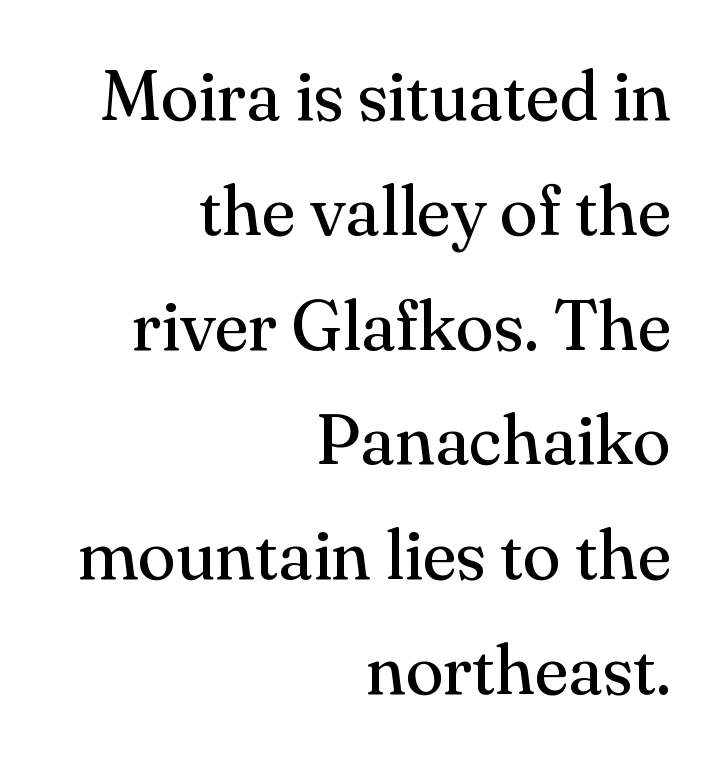
The image shows 70 px regular-weight serif type, upright; set right-aligned, normal line spacing (1.64x), normal letter spacing, not underlined; medium stroke contrast and a small x-height.
